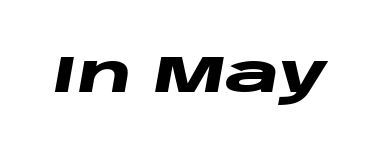
Q: Is the text bold? A: Yes.
Q: Is the text italic (slanted)? A: Yes, it leans right by about 10 degrees.
Q: Is the text underlined? A: No.
Q: Is the spacing between letters normal or unusually wide? A: Normal.
Q: Width (condensed, normal, or wide)? A: Wide.
Q: Stroke contrast? A: Low.
Q: x-height? A: Large.
Q: Monospaced? A: No.
